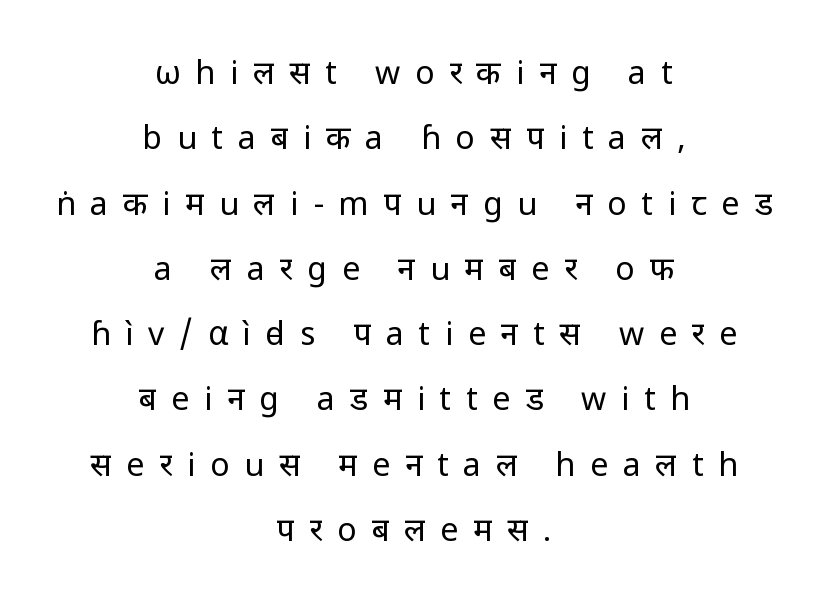
{"serif": "no", "italic": "no", "bold": "no", "weight": "regular", "width": "normal", "stroke_contrast": "low", "x_height": "medium", "monospaced": "no", "underline": "no", "align": "center", "line_spacing": "loose", "line_spacing_ratio": 2.04, "letter_spacing": "wide", "letter_spacing_em": 0.46, "glyph_px": 32}
